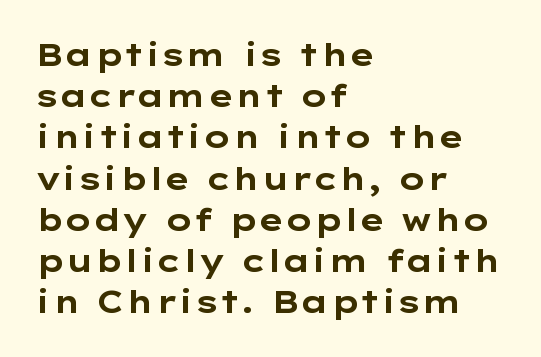
Compared with an ordinary text face, these strokes are far heavier — a full bold. This sample uses an upright cut, with every glyph sitting square on the baseline. The letterforms sit shoulder to shoulder at normal distance. The typesetter chose a ragged-right arrangement here.
